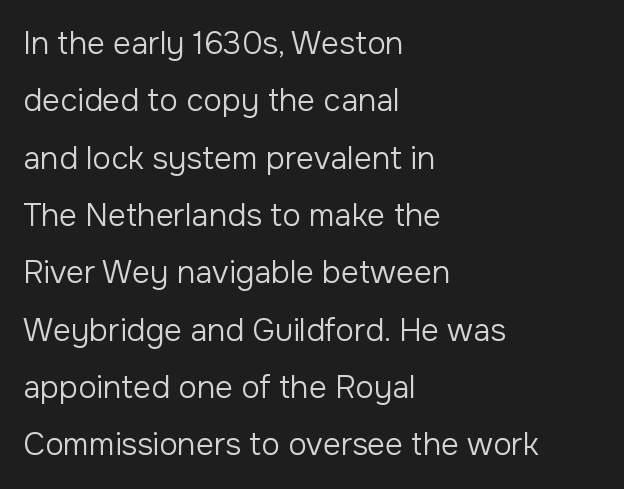
The image shows 31 px regular-weight sans-serif type, upright; set left-aligned, line spacing 1.85x, normal letter spacing, not underlined; low stroke contrast and a medium x-height.
